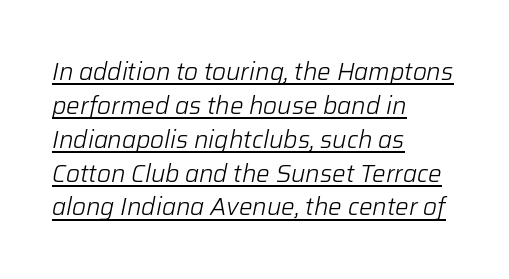
Q: Is the text bold? A: No.
Q: Is the text italic (slanted)? A: Yes, it leans right by about 12 degrees.
Q: Is the text underlined? A: Yes.
Q: How is the paragraph aligned? A: Left-aligned.
Q: Is the spacing between letters normal or unusually wide? A: Normal.
Q: Is the spacing between lines tight, normal or loose? A: Normal.
